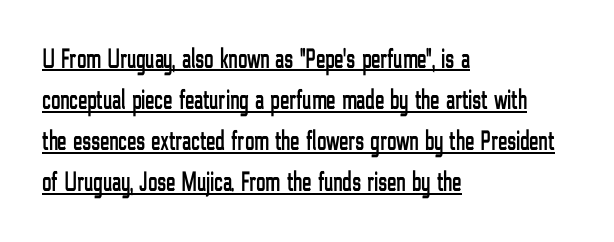
Q: Is the text italic (slanted)? A: No, it is upright.
Q: Is the typeface a serif or a sans-serif typeface? A: Sans-serif.
Q: Is the text underlined? A: Yes.
Q: How is the paragraph aligned? A: Left-aligned.
Q: Is the spacing between letters normal or unusually wide? A: Normal.
Q: Is the spacing between lines tight, normal or loose? A: Normal.
Q: Width (condensed, normal, or wide)? A: Condensed.
Q: Stroke contrast? A: Low.
Q: x-height? A: Medium.
Q: Monospaced? A: No.
